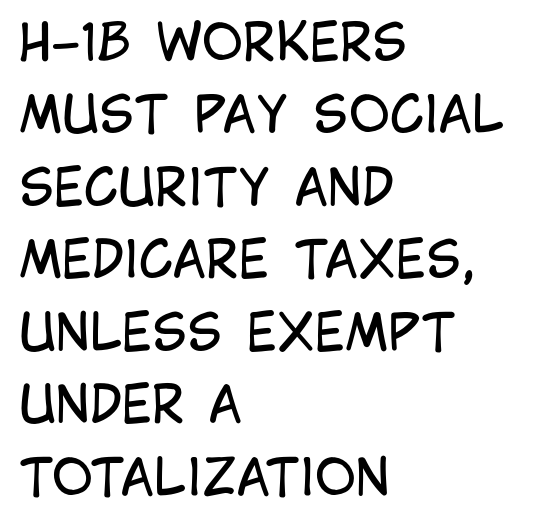
{"serif": "no", "italic": "no", "bold": "no", "weight": "regular", "width": "condensed", "stroke_contrast": "low", "x_height": "large", "monospaced": "no", "underline": "no", "align": "left", "line_spacing": "normal", "line_spacing_ratio": 1.45, "letter_spacing": "normal", "letter_spacing_em": 0.0, "glyph_px": 50}
